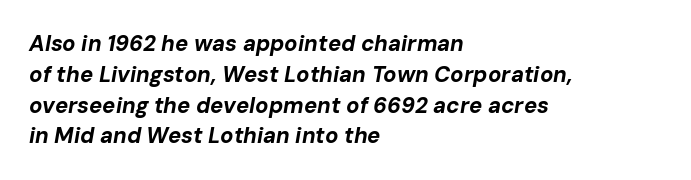
Characters are canted at an angle relative to the baseline's perpendicular. Each line starts at the same left margin while the right side varies. Type without underlining. Nothing unusual about the tracking: characters are spaced as the font intends.
